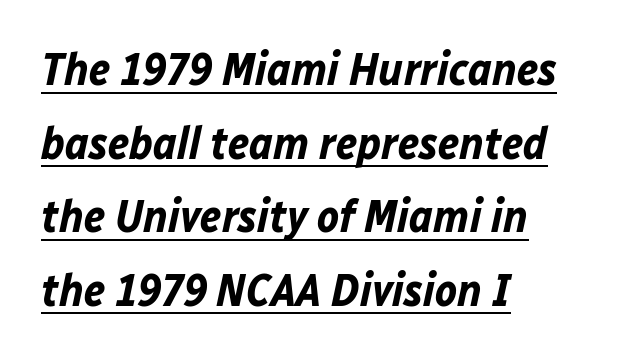
{"italic": "yes", "lean": "right", "slant_degrees": 12, "bold": "yes", "weight": "bold", "width": "normal", "stroke_contrast": "low", "x_height": "medium", "monospaced": "no", "underline": "yes", "align": "left", "line_spacing": "normal", "line_spacing_ratio": 1.6, "letter_spacing": "normal", "letter_spacing_em": 0.0, "glyph_px": 46}
